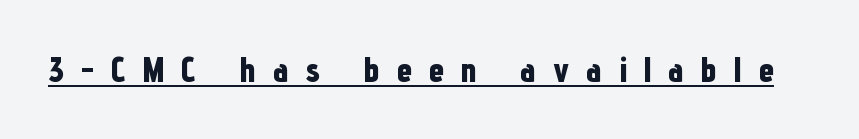
The image shows 35 px bold, condensed sans-serif type, upright; set unusually wide letter spacing (+0.48 em), underlined; low stroke contrast and a medium x-height.
